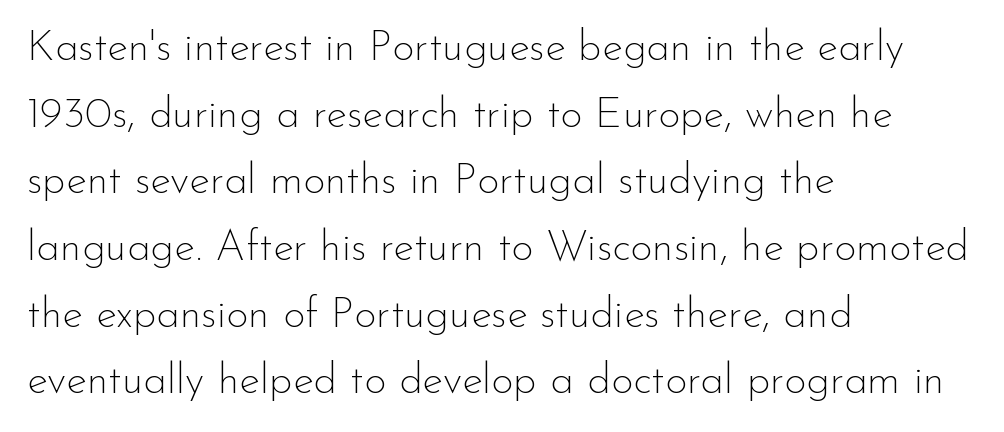
Q: Is the text bold? A: No.
Q: Is the text italic (slanted)? A: No, it is upright.
Q: Is the typeface a serif or a sans-serif typeface? A: Sans-serif.
Q: Is the text underlined? A: No.
Q: How is the paragraph aligned? A: Left-aligned.
Q: Is the spacing between letters normal or unusually wide? A: Normal.
Q: Is the spacing between lines tight, normal or loose? A: Normal.
Q: Width (condensed, normal, or wide)? A: Normal.
Q: Stroke contrast? A: Low.
Q: x-height? A: Small.
Q: Monospaced? A: No.
